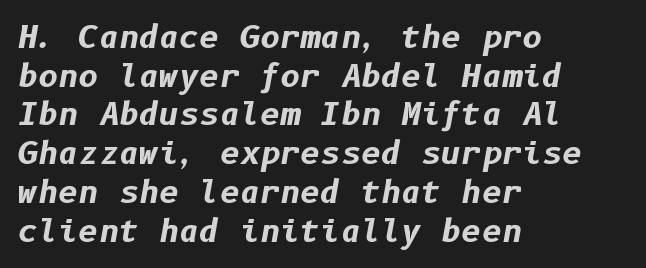
Q: Is the text bold? A: Yes.
Q: Is the text italic (slanted)? A: Yes, it leans right by about 10 degrees.
Q: Is the text underlined? A: No.
Q: How is the paragraph aligned? A: Left-aligned.
Q: Is the spacing between letters normal or unusually wide? A: Normal.
Q: Is the spacing between lines tight, normal or loose? A: Normal.
Q: Width (condensed, normal, or wide)? A: Normal.
Q: Stroke contrast? A: Low.
Q: x-height? A: Medium.
